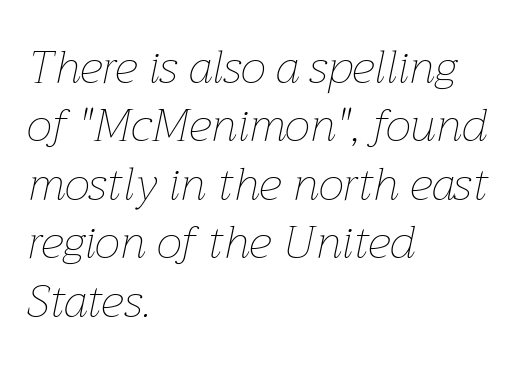
Q: Is the text bold? A: No.
Q: Is the text italic (slanted)? A: Yes, it leans right by about 12 degrees.
Q: Is the text underlined? A: No.
Q: How is the paragraph aligned? A: Left-aligned.
Q: Is the spacing between letters normal or unusually wide? A: Normal.
Q: Is the spacing between lines tight, normal or loose? A: Normal.
Q: Width (condensed, normal, or wide)? A: Normal.
Q: Stroke contrast? A: Low.
Q: x-height? A: Medium.
Q: Monospaced? A: No.
